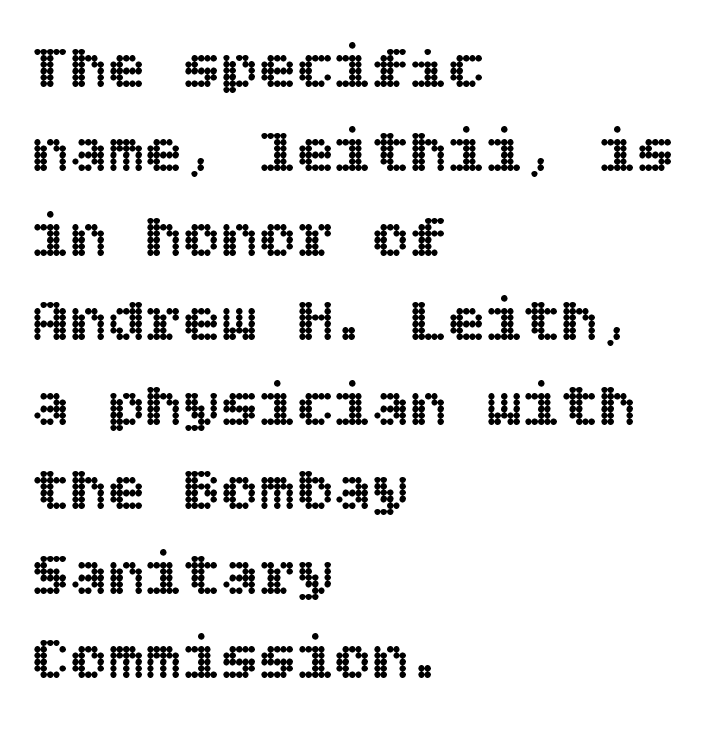
{"italic": "no", "width": "normal", "x_height": "large", "underline": "no", "align": "left", "line_spacing": "normal", "line_spacing_ratio": 1.34, "letter_spacing": "normal", "letter_spacing_em": 0.0, "glyph_px": 63}
